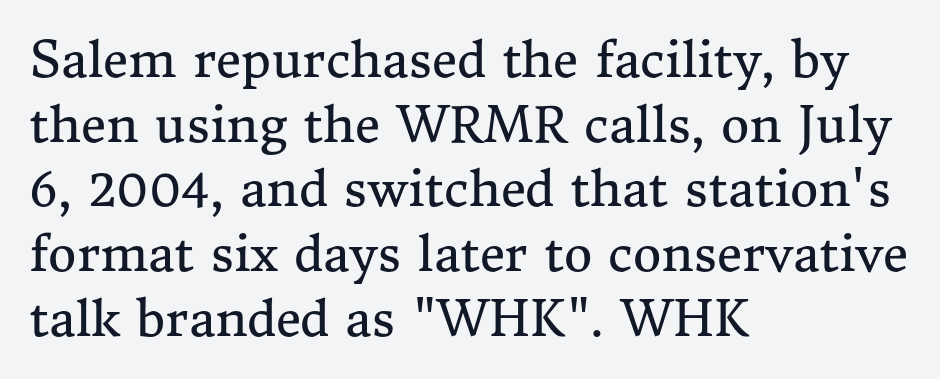
Q: Is the text bold? A: No.
Q: Is the text italic (slanted)? A: No, it is upright.
Q: Is the typeface a serif or a sans-serif typeface? A: Serif.
Q: Is the text underlined? A: No.
Q: How is the paragraph aligned? A: Left-aligned.
Q: Is the spacing between letters normal or unusually wide? A: Normal.
Q: Is the spacing between lines tight, normal or loose? A: Normal.
Q: Width (condensed, normal, or wide)? A: Normal.
Q: Stroke contrast? A: Medium.
Q: x-height? A: Medium.
Q: Monospaced? A: No.
